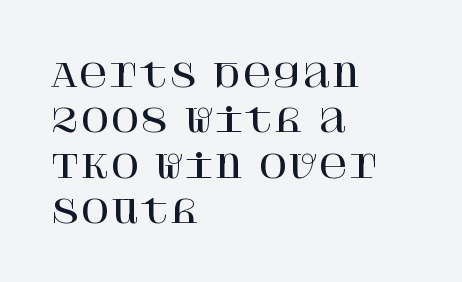
The image shows 32 px serif type, upright; set left-aligned, normal line spacing (1.42x), normal letter spacing, not underlined; high stroke contrast and a large x-height.
